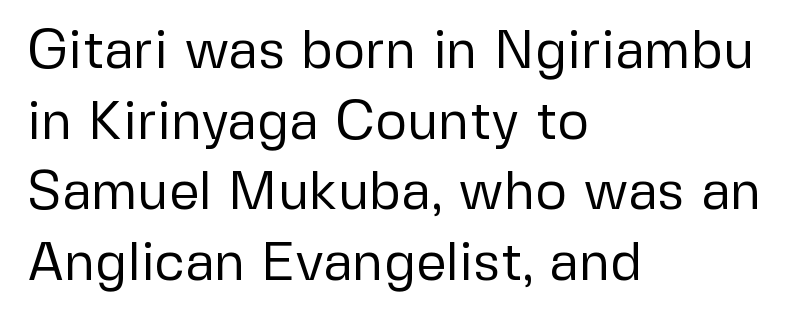
{"serif": "no", "italic": "no", "bold": "no", "weight": "regular", "width": "normal", "stroke_contrast": "low", "x_height": "medium", "monospaced": "no", "underline": "no", "align": "left", "line_spacing": "normal", "line_spacing_ratio": 1.31, "letter_spacing": "normal", "letter_spacing_em": 0.0, "glyph_px": 54}
